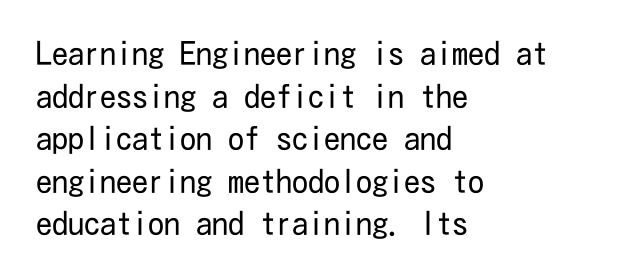
{"serif": "no", "italic": "no", "bold": "no", "weight": "regular", "width": "condensed", "stroke_contrast": "low", "x_height": "medium", "underline": "no", "align": "left", "line_spacing": "normal", "line_spacing_ratio": 1.33, "letter_spacing": "normal", "letter_spacing_em": 0.0, "glyph_px": 32}
